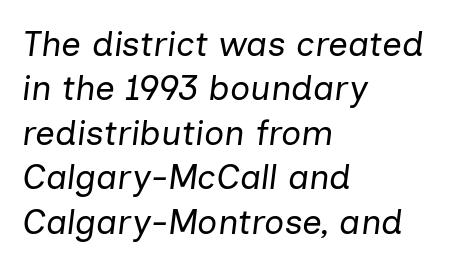
Q: Is the text bold? A: No.
Q: Is the text italic (slanted)? A: Yes, it leans right by about 7 degrees.
Q: Is the text underlined? A: No.
Q: How is the paragraph aligned? A: Left-aligned.
Q: Is the spacing between letters normal or unusually wide? A: Normal.
Q: Is the spacing between lines tight, normal or loose? A: Normal.
Q: Width (condensed, normal, or wide)? A: Normal.
Q: Stroke contrast? A: Low.
Q: x-height? A: Medium.
Q: Monospaced? A: No.
